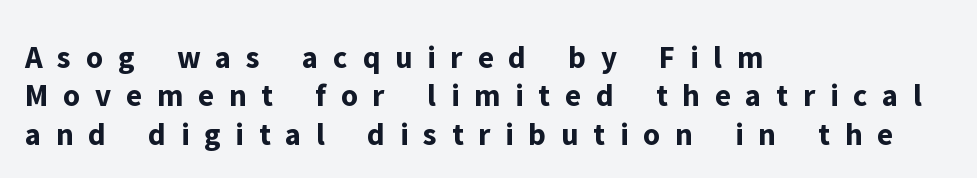
A typesetter would mark this as roman, not italic. The glyphs are unaccompanied by any horizontal stroke below them. Weight: bold. Every row of glyphs begins at an identical x-position on the left. Look at the tracking — it's clearly loosened, letters drifting apart.
